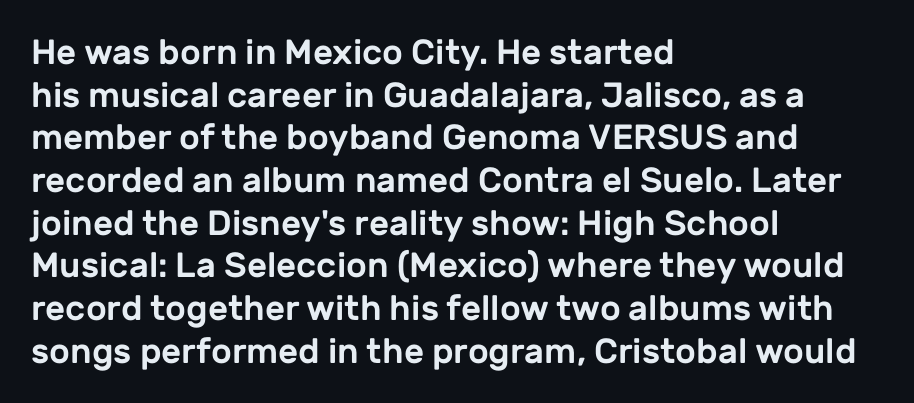
Q: Is the text italic (slanted)? A: No, it is upright.
Q: Is the typeface a serif or a sans-serif typeface? A: Sans-serif.
Q: Is the text underlined? A: No.
Q: How is the paragraph aligned? A: Left-aligned.
Q: Is the spacing between letters normal or unusually wide? A: Normal.
Q: Width (condensed, normal, or wide)? A: Normal.
Q: Stroke contrast? A: Low.
Q: x-height? A: Medium.
Q: Monospaced? A: No.
